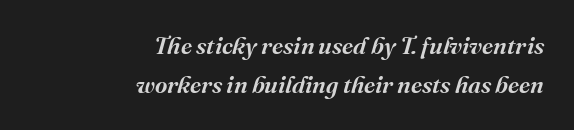
{"italic": "yes", "lean": "right", "slant_degrees": 16, "underline": "no", "align": "right", "line_spacing": "normal", "line_spacing_ratio": 1.61, "letter_spacing": "normal", "letter_spacing_em": 0.0, "glyph_px": 24}
